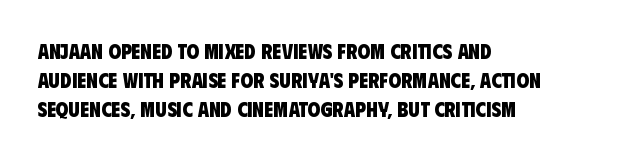
Q: Is the text bold? A: Yes.
Q: Is the text underlined? A: No.
Q: How is the paragraph aligned? A: Left-aligned.
Q: Is the spacing between letters normal or unusually wide? A: Normal.
Q: Is the spacing between lines tight, normal or loose? A: Normal.
